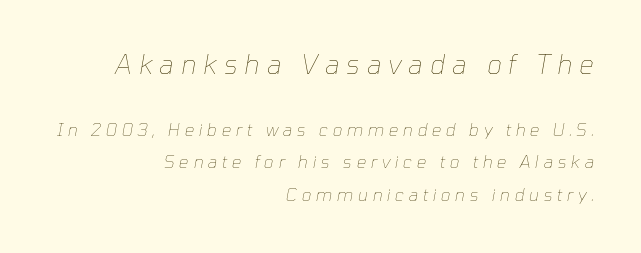
Q: Is the text bold? A: No.
Q: Is the text italic (slanted)? A: Yes, it leans right by about 10 degrees.
Q: Is the text underlined? A: No.
Q: How is the paragraph aligned? A: Right-aligned.
Q: Is the spacing between letters normal or unusually wide? A: Unusually wide.
Q: Is the spacing between lines tight, normal or loose? A: Loose.
Q: Which block of text is set in a larger size, the first (top) or the second (bottom)? A: The first (top) one.
